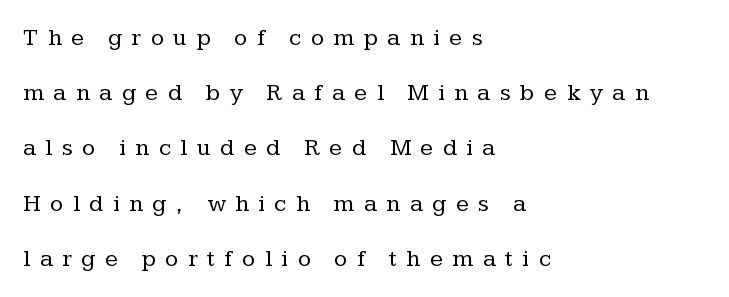
The image shows 24 px text type, upright; set left-aligned, loose line spacing (2.3x), unusually wide letter spacing (+0.4 em), not underlined.
